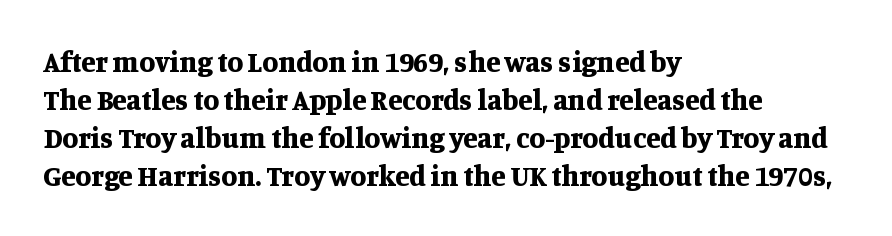
{"serif": "yes", "italic": "no", "bold": "yes", "weight": "bold", "width": "normal", "stroke_contrast": "medium", "x_height": "large", "monospaced": "no", "underline": "no", "align": "left", "line_spacing": "normal", "line_spacing_ratio": 1.31, "letter_spacing": "normal", "letter_spacing_em": 0.0, "glyph_px": 29}
